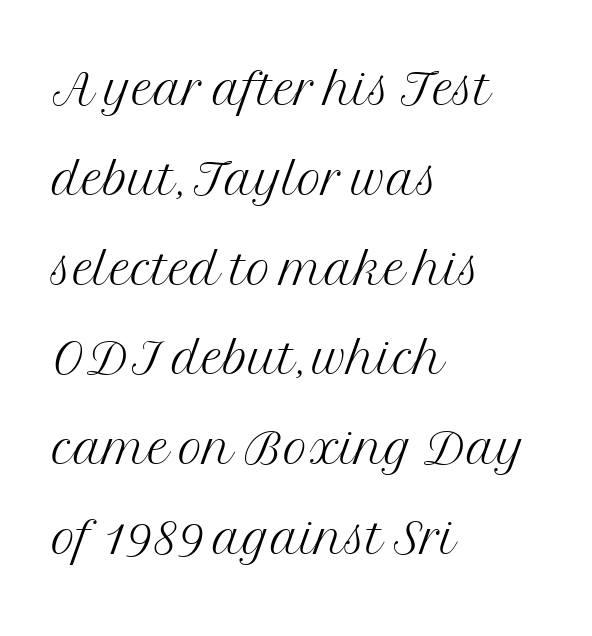
{"serif": "yes", "bold": "no", "weight": "light", "width": "normal", "stroke_contrast": "medium", "x_height": "medium", "monospaced": "no", "underline": "no", "align": "left", "line_spacing": "normal", "line_spacing_ratio": 1.34, "letter_spacing": "normal", "letter_spacing_em": 0.0, "glyph_px": 67}
